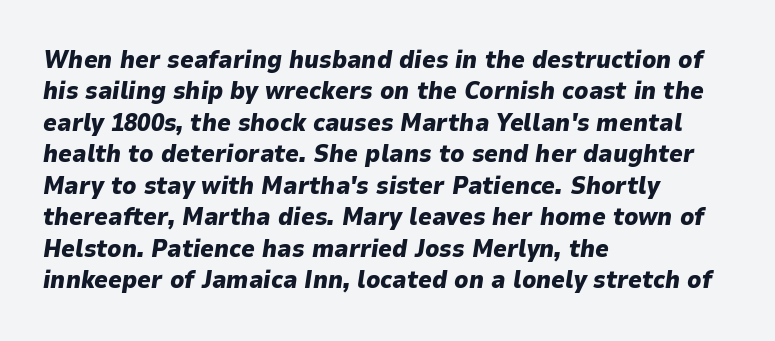
{"italic": "yes", "lean": "right", "slant_degrees": 9, "bold": "yes", "underline": "no", "align": "left", "line_spacing": "normal", "line_spacing_ratio": 1.31, "letter_spacing": "normal", "letter_spacing_em": 0.0, "glyph_px": 24}
